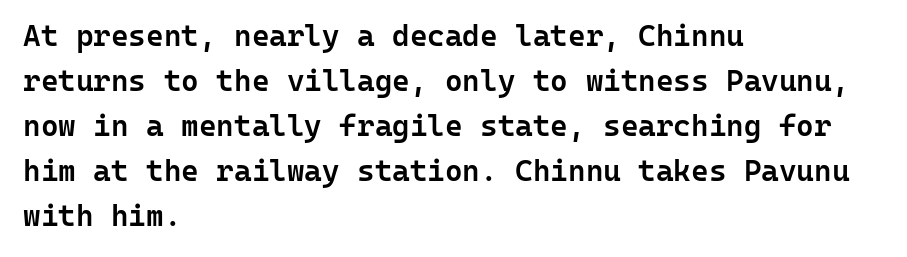
{"serif": "no", "italic": "no", "bold": "semi", "weight": "semibold", "width": "normal", "stroke_contrast": "low", "x_height": "medium", "monospaced": "yes", "underline": "no", "align": "left", "line_spacing": "normal", "line_spacing_ratio": 1.5, "letter_spacing": "normal", "letter_spacing_em": 0.0, "glyph_px": 30}
